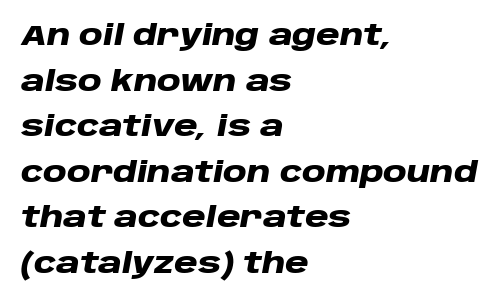
{"italic": "yes", "lean": "right", "slant_degrees": 10, "bold": "yes", "weight": "heavy", "width": "wide", "stroke_contrast": "low", "x_height": "large", "monospaced": "no", "underline": "no", "align": "left", "line_spacing": "normal", "line_spacing_ratio": 1.57, "letter_spacing": "normal", "letter_spacing_em": 0.0, "glyph_px": 29}
